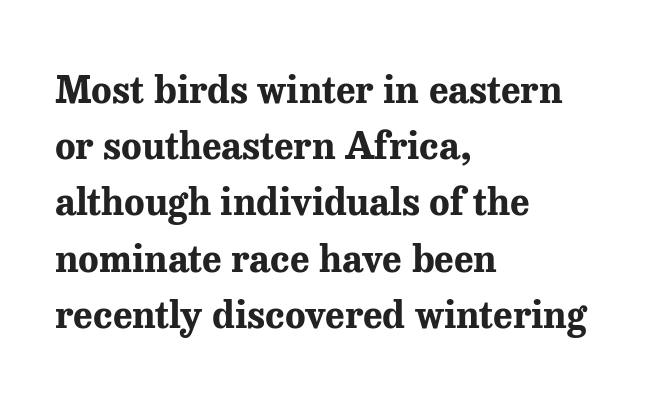
{"serif": "yes", "italic": "no", "bold": "yes", "weight": "bold", "width": "normal", "stroke_contrast": "medium", "x_height": "medium", "monospaced": "no", "underline": "no", "align": "left", "line_spacing": "normal", "line_spacing_ratio": 1.48, "letter_spacing": "normal", "letter_spacing_em": 0.0, "glyph_px": 38}
